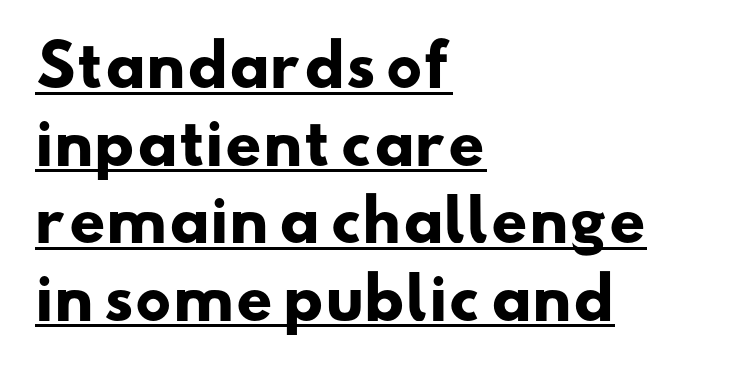
The image shows 57 px heavy, wide sans-serif type; set left-aligned, normal line spacing (1.36x), normal letter spacing, underlined; low stroke contrast and a small x-height.
